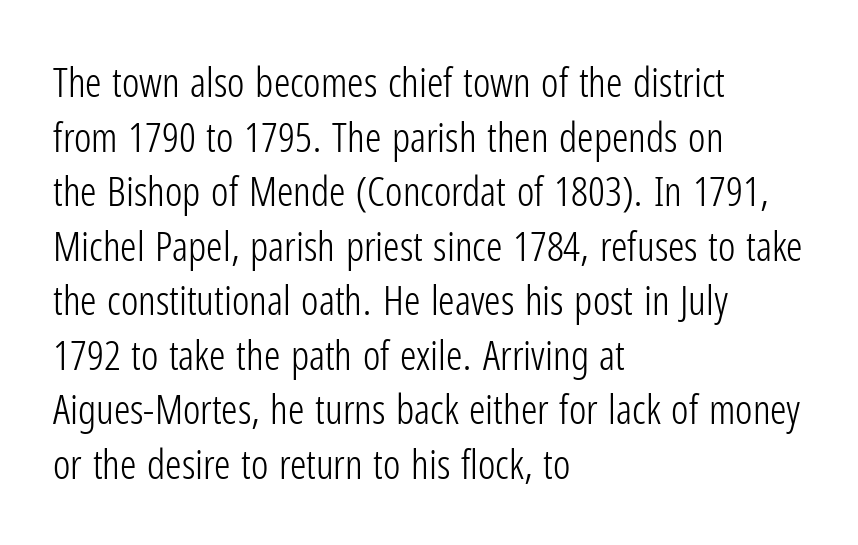
{"serif": "no", "italic": "no", "bold": "no", "weight": "light", "width": "condensed", "stroke_contrast": "low", "x_height": "medium", "monospaced": "no", "underline": "no", "align": "left", "line_spacing": "normal", "line_spacing_ratio": 1.33, "letter_spacing": "normal", "letter_spacing_em": 0.0, "glyph_px": 41}
